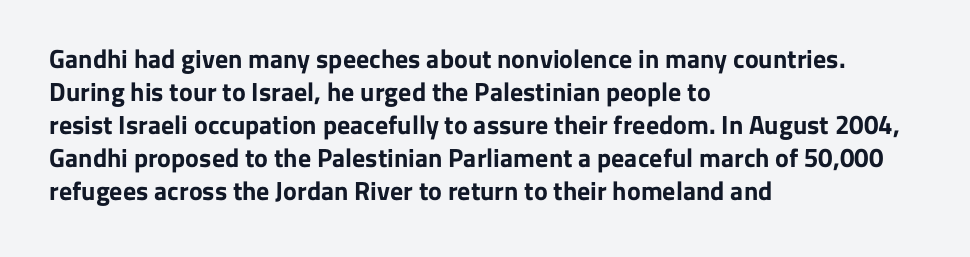
{"italic": "no", "bold": "yes", "underline": "no", "align": "left", "line_spacing": "normal", "line_spacing_ratio": 1.27, "letter_spacing": "normal", "letter_spacing_em": 0.0, "glyph_px": 26}
